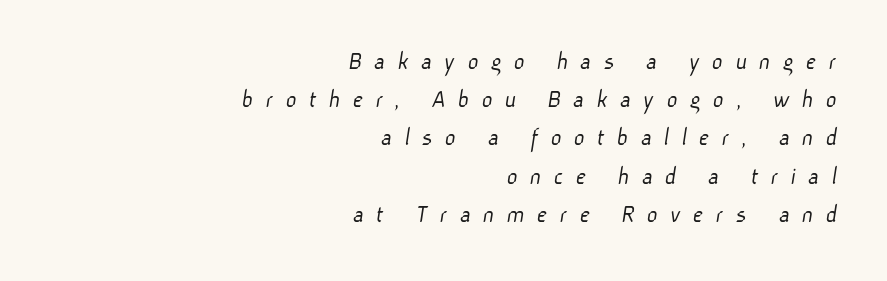
Only glyphs here, with clear space below each row. Ink coverage per letter is moderate at most. Summary of vertical rhythm: regular, with standard interline spacing. The paragraph shown leans on its right margin.
